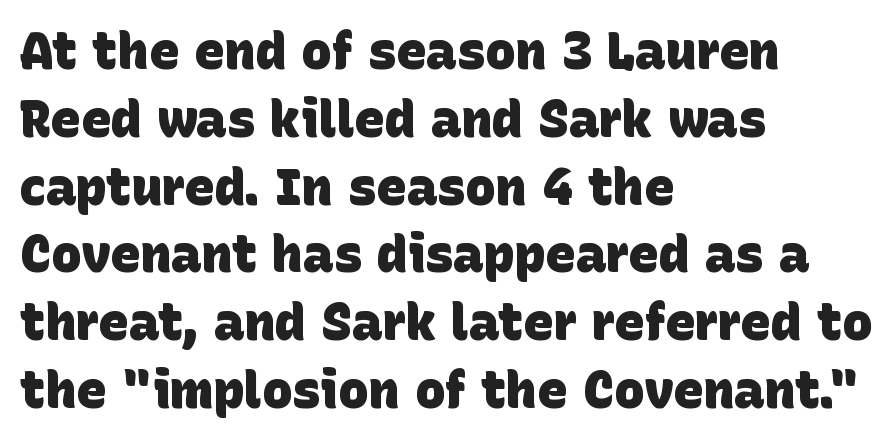
Students, observe: this is what conventionally led text looks like. Here the designer chose a conventional face with non-uniform glyph widths. Type without underlining. In terms of letterform style, serifs are entirely absent.
